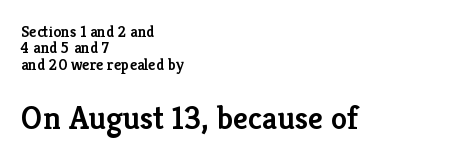
Default kerning and tracking; the words read as compact shapes. Do the characters align in a grid? No, the font is proportional. These two chunks differ in scale, with the bottom chunk taking the larger measure. Compared with typical paragraphs, the rows here are closer together.
